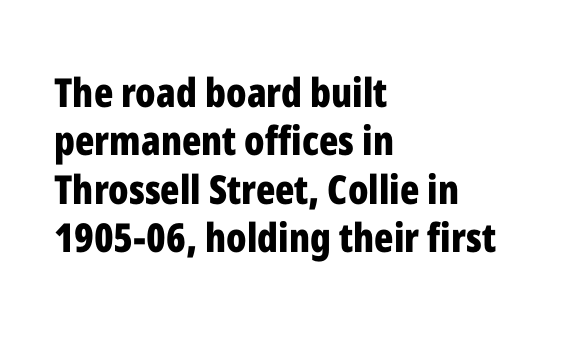
The image shows 40 px bold, condensed sans-serif type, upright; set left-aligned, line spacing 1.21x, normal letter spacing, not underlined; low stroke contrast and a medium x-height.
